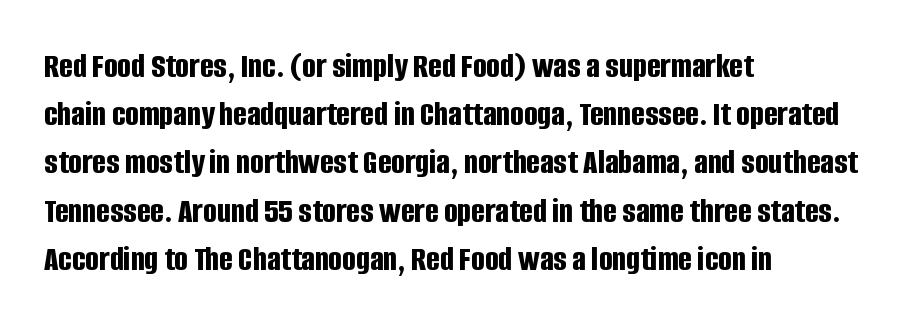
The passage shown is typed in a proportional face where columns would drift. Regarding serifs, this sample does without them. Teacher's note: observe the even left margin — that is flush-left alignment. These lines were composed using upright roman letters.
